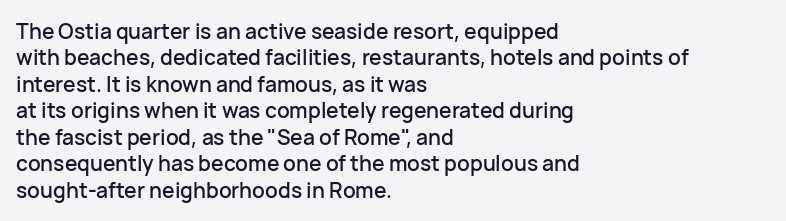
The image shows 21 px text type, upright; set left-aligned, normal line spacing (1.26x), normal letter spacing, not underlined.
